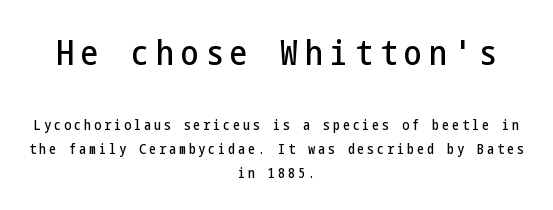
The image shows 35 px condensed sans-serif type, upright; set centered, line spacing 1.71x, unusually wide letter spacing (+0.21 em), not underlined; the first (top) block is 2.5x larger; low stroke contrast and a medium x-height.
